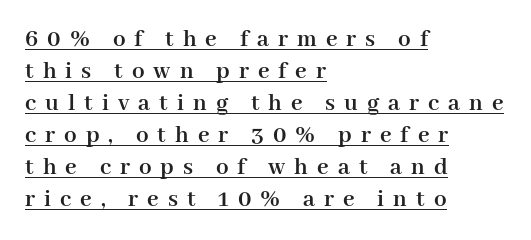
The image shows 25 px bold type, upright; set left-aligned, normal line spacing (1.28x), unusually wide letter spacing (+0.36 em), underlined.
